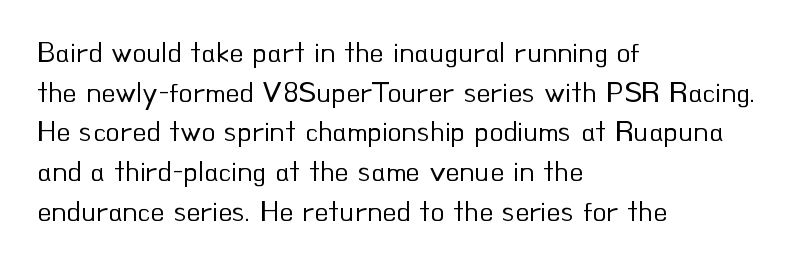
The image shows 29 px regular-weight sans-serif type, upright; set left-aligned, normal line spacing (1.37x), normal letter spacing, not underlined; low stroke contrast and a small x-height.
